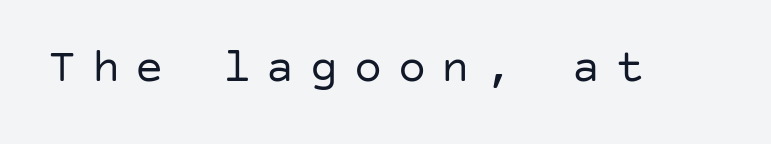
This rendering widens character spacing well past its baseline value. The axis of the letterforms is exactly vertical. Heft: none added — not bold. These lines are composed in type without serifs. The words here are not underlined.
